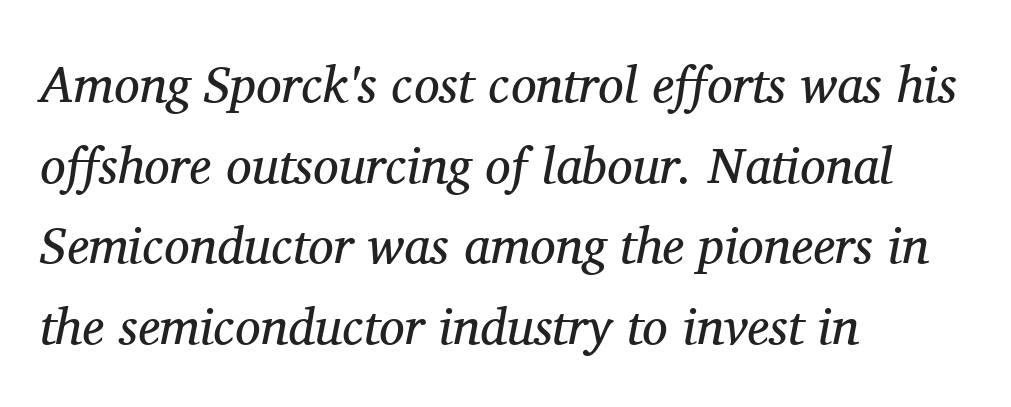
{"serif": "yes", "italic": "yes", "lean": "right", "slant_degrees": 11, "bold": "no", "weight": "regular", "width": "normal", "stroke_contrast": "medium", "x_height": "medium", "monospaced": "no", "underline": "no", "align": "left", "line_spacing": "normal", "line_spacing_ratio": 1.58, "letter_spacing": "normal", "letter_spacing_em": 0.0, "glyph_px": 51}
